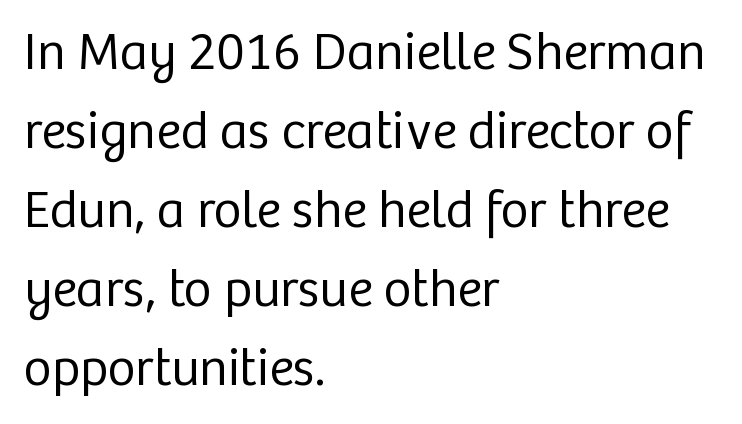
The image shows 53 px regular-weight sans-serif type, upright; set left-aligned, normal line spacing (1.49x), normal letter spacing, not underlined; low stroke contrast and a medium x-height.
